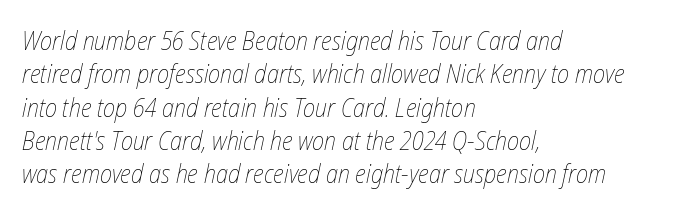
Each row of text sits above clean, open space. A typesetter would call this zero additional tracking. Left-aligned paragraph, ragged on the right. The typography opts for an oblique posture over an upright one.
